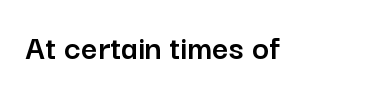
You could not count columns in this text — the font is proportionally spaced. This is roman type, the default non-slanted kind. Short note: letters normally spaced. Clear beneath every line of the passage. Font category for this specimen: sans-serif.
